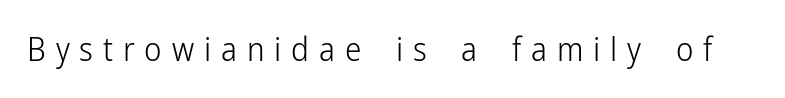
{"serif": "no", "italic": "no", "bold": "no", "weight": "light", "width": "condensed", "stroke_contrast": "low", "x_height": "medium", "monospaced": "no", "underline": "no", "letter_spacing": "wide", "letter_spacing_em": 0.3, "glyph_px": 33}
